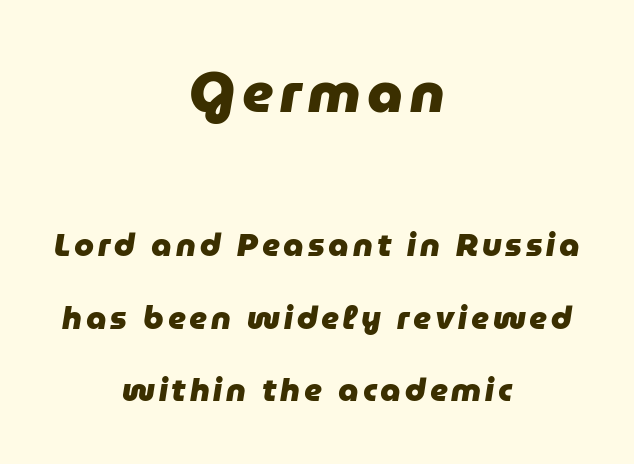
These lines were composed using italics. The letters advance in unequal steps, a hallmark of proportional type. Regarding leading, the lines here are spaced well apart. This layout puts the oversized block above and the modest block below. You'd pick this weight for a headline — it's a proper bold.
